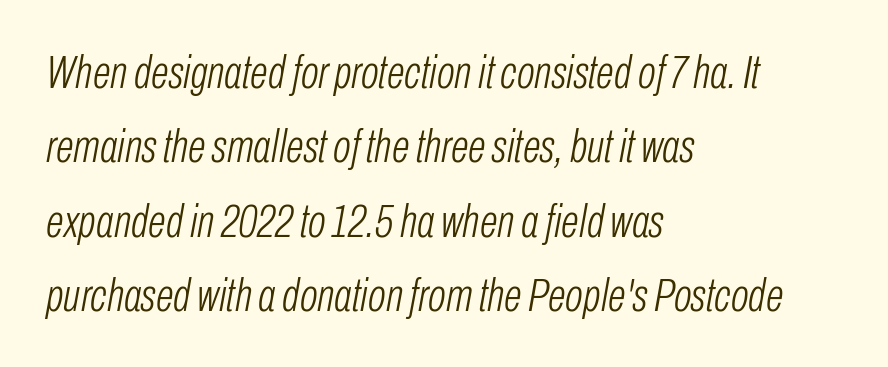
The face used here is proportionally spaced, like ordinary book or web type. The rendering anchors every line to the left-hand side. The letters sit at their default tracking, neither squeezed nor spread. It's the slanting kind of type. Stems here are at most as thick as an everyday book face.
